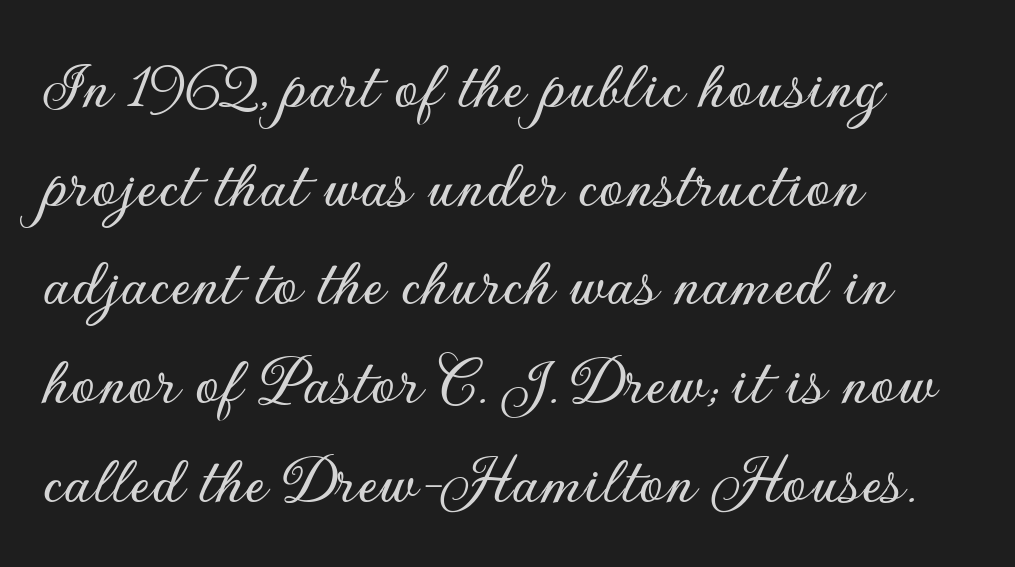
{"serif": "no", "width": "normal", "stroke_contrast": "low", "x_height": "small", "monospaced": "no", "underline": "no", "align": "left", "line_spacing": "normal", "line_spacing_ratio": 1.39, "letter_spacing": "normal", "letter_spacing_em": 0.0, "glyph_px": 71}
